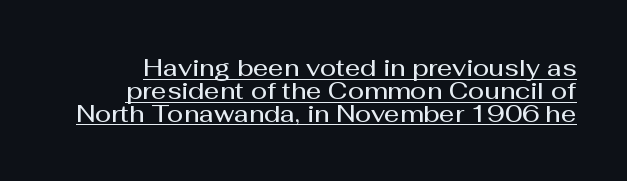
Q: Is the text bold? A: Semi-bold.
Q: Is the text italic (slanted)? A: No, it is upright.
Q: Is the text underlined? A: Yes.
Q: Is the spacing between letters normal or unusually wide? A: Normal.
Q: Is the spacing between lines tight, normal or loose? A: Tight.
